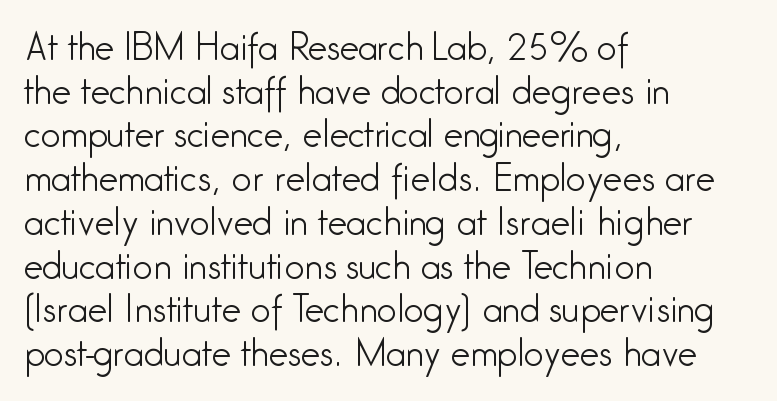
Q: Is the text bold? A: No.
Q: Is the text italic (slanted)? A: No, it is upright.
Q: Is the typeface a serif or a sans-serif typeface? A: Sans-serif.
Q: Is the text underlined? A: No.
Q: How is the paragraph aligned? A: Left-aligned.
Q: Is the spacing between letters normal or unusually wide? A: Normal.
Q: Is the spacing between lines tight, normal or loose? A: Normal.
Q: Width (condensed, normal, or wide)? A: Condensed.
Q: Stroke contrast? A: Low.
Q: x-height? A: Medium.
Q: Monospaced? A: No.
